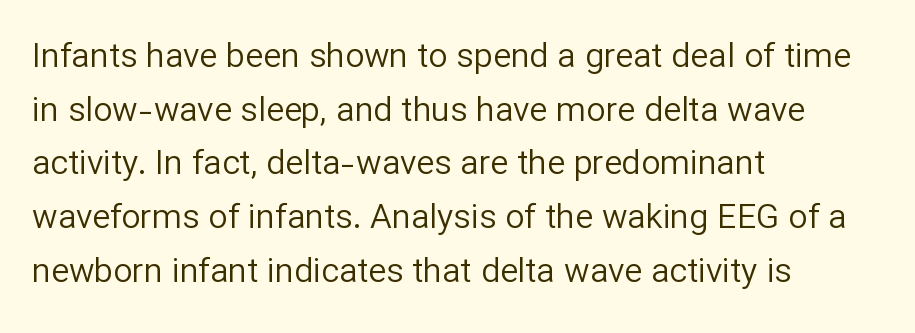
The image shows 34 px regular-weight sans-serif type, upright; set left-aligned, normal line spacing (1.58x), normal letter spacing, not underlined; low stroke contrast and a medium x-height.
